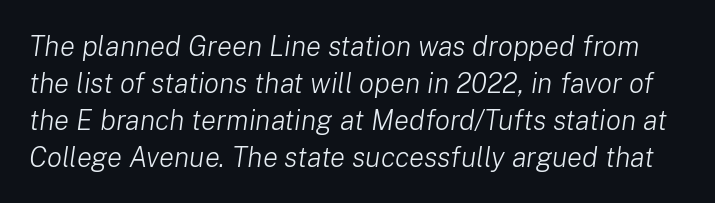
Q: Is the text bold? A: No.
Q: Is the text italic (slanted)? A: Yes, it leans right by about 8 degrees.
Q: Is the text underlined? A: No.
Q: Is the spacing between letters normal or unusually wide? A: Normal.
Q: Is the spacing between lines tight, normal or loose? A: Normal.
Q: Width (condensed, normal, or wide)? A: Normal.
Q: Stroke contrast? A: Low.
Q: x-height? A: Medium.
Q: Monospaced? A: No.
